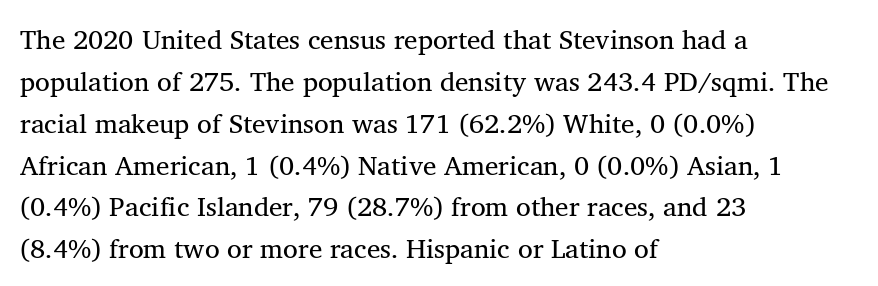
Anything drawn beneath the words? Only blank space. Each word holds together tightly as a unit, with standard inter-letter gaps. Each stroke keeps to a modest, everyday thickness or less. Normally led — the rows are evenly, conventionally spaced. In CSS terms this would be text-align: left. Does the lettering tilt? It doesn't — this is upright.
